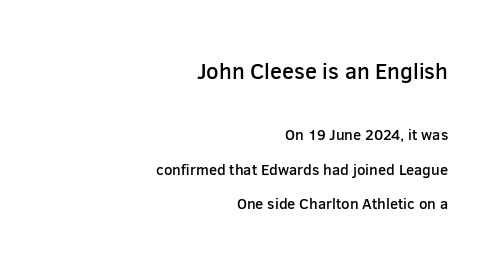
This block would shrink considerably if given ordinary leading; it's expanded now. Does the bottom block carry the larger type? No, the top block does. Where is the straight margin? On the right. Weight check: semibold — heavier than regular, not quite bold. Nobody drew a line under any word here. Tracking here is standard; glyphs follow each other at the usual distance.
